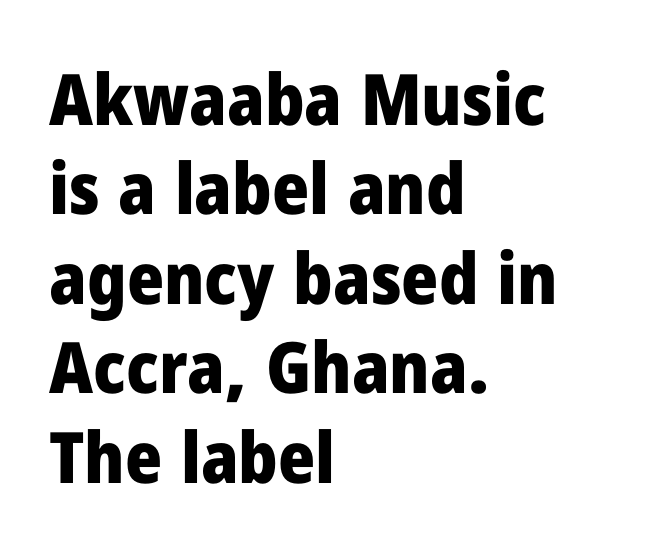
The type sits square on the baseline with zero lean. Short and long lines alike share a common starting point at left. Only glyphs here, with clear space below each row. Letterform terminals end flat and unadorned throughout the passage. Summary of vertical rhythm: regular, with standard interline spacing.
